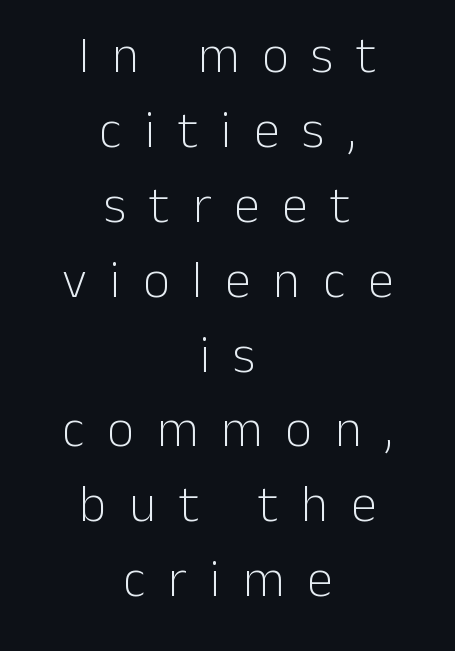
{"serif": "no", "italic": "no", "bold": "no", "weight": "light", "width": "normal", "stroke_contrast": "low", "x_height": "medium", "monospaced": "no", "underline": "no", "align": "center", "line_spacing": "normal", "line_spacing_ratio": 1.44, "letter_spacing": "wide", "letter_spacing_em": 0.44, "glyph_px": 52}
